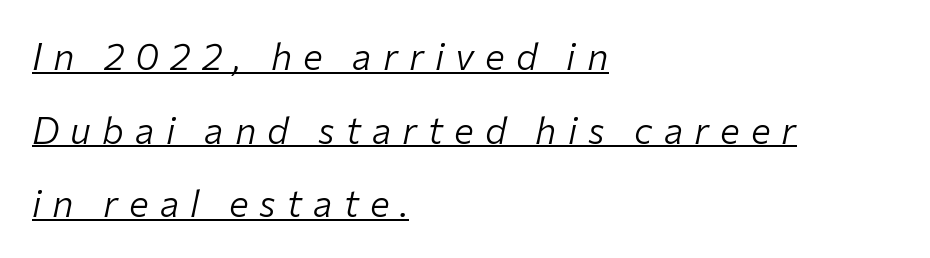
A baseline rule has been typeset under these characters. Glyph-to-glyph distance is far greater than everyday printed text. The designer dialed line spacing up above the default. The face used here is proportionally spaced, like ordinary book or web type. A student would call this left alignment; a typographer would say flush left, rag right.
